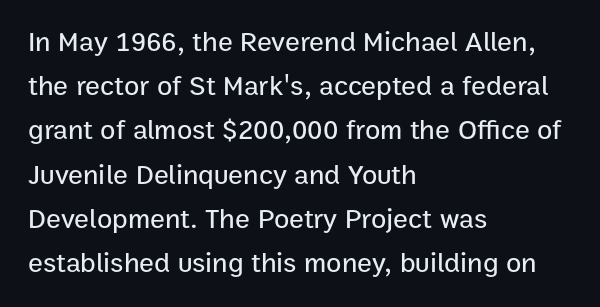
The image shows 28 px sans-serif type, upright; set left-aligned, normal line spacing (1.58x), normal letter spacing, not underlined; low stroke contrast and a medium x-height.
